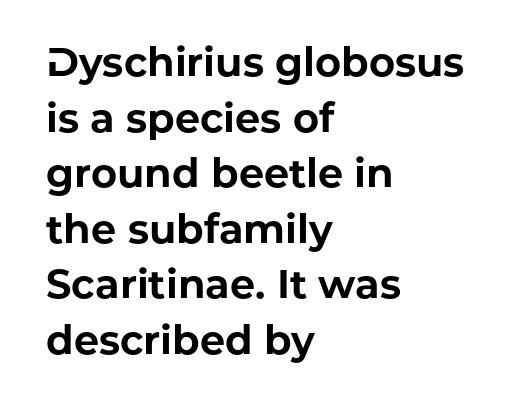
{"serif": "no", "italic": "no", "bold": "yes", "weight": "bold", "width": "normal", "stroke_contrast": "low", "x_height": "medium", "monospaced": "no", "underline": "no", "align": "left", "line_spacing": "normal", "line_spacing_ratio": 1.39, "letter_spacing": "normal", "letter_spacing_em": 0.0, "glyph_px": 40}
